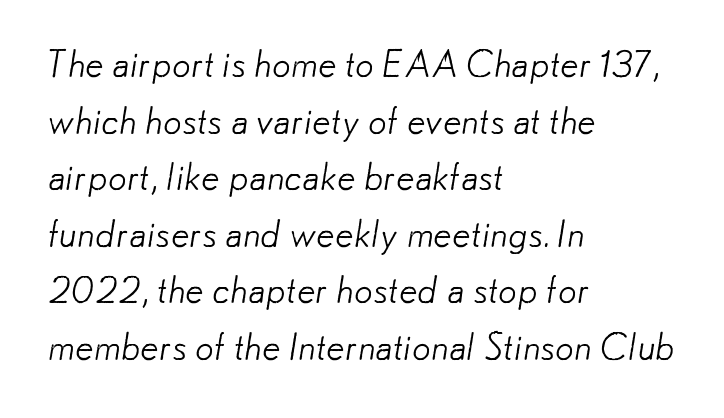
{"serif": "no", "bold": "no", "weight": "light", "width": "normal", "stroke_contrast": "low", "x_height": "small", "monospaced": "no", "underline": "no", "align": "left", "line_spacing": "normal", "line_spacing_ratio": 1.53, "letter_spacing": "normal", "letter_spacing_em": 0.0, "glyph_px": 37}
